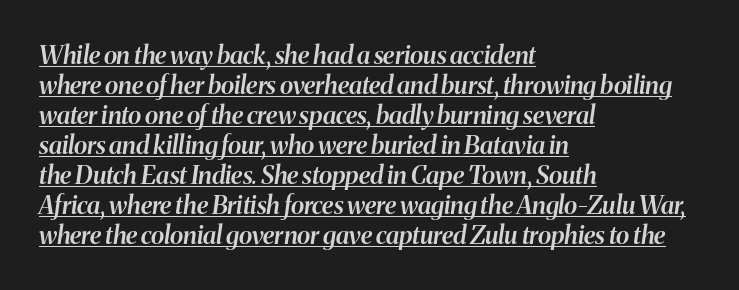
The image shows 25 px text type, italic (leaning right); set left-aligned, line spacing 1.2x, normal letter spacing, underlined.
